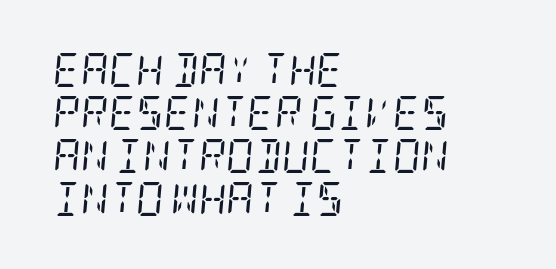
{"serif": "yes", "italic": "yes", "lean": "right", "slant_degrees": 5, "bold": "no", "weight": "regular", "width": "condensed", "stroke_contrast": "low", "x_height": "large", "underline": "no", "align": "left", "line_spacing": "normal", "line_spacing_ratio": 1.26, "letter_spacing": "normal", "letter_spacing_em": 0.0, "glyph_px": 34}
